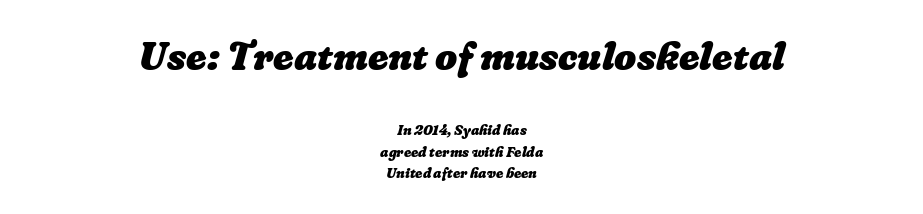
You get the large type first, then a drop to smaller type. Is this a fixed-width face? No — the glyphs have proportional, varying widths. The rendering positions every line midway between the sides. The type is set solid horizontally, with unmodified tracking. The area under the type is left untouched. Vertical spacing — default.
